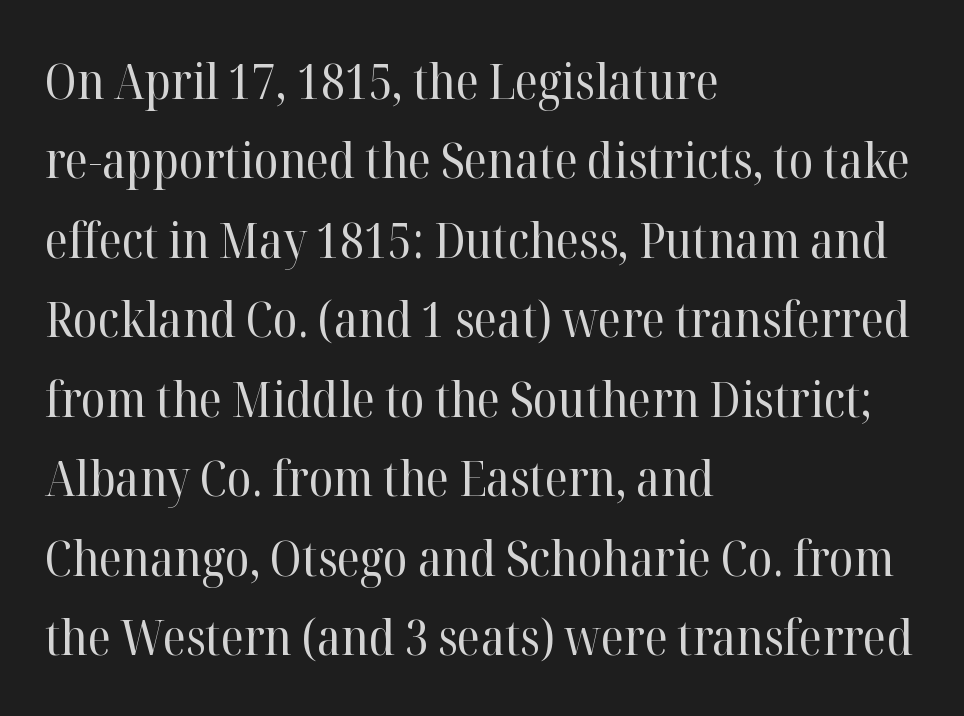
The image shows 50 px regular-weight serif type, upright; set left-aligned, normal line spacing (1.59x), normal letter spacing, not underlined; high stroke contrast and a medium x-height.
